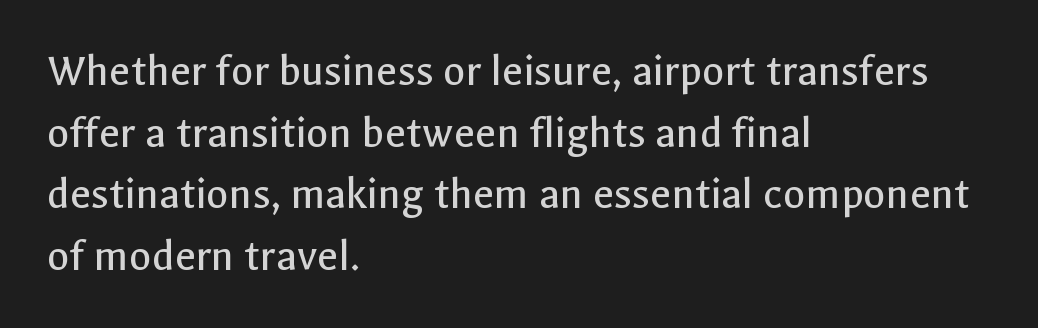
Weight: not bold — regular or lighter. The words here are not underlined. You can tell it's not italic because the verticals are truly vertical. Looks like regular typesetting: each glyph gets only the width it needs. Interline gaps are of average width in this sample. Tracking here is standard; glyphs follow each other at the usual distance.
